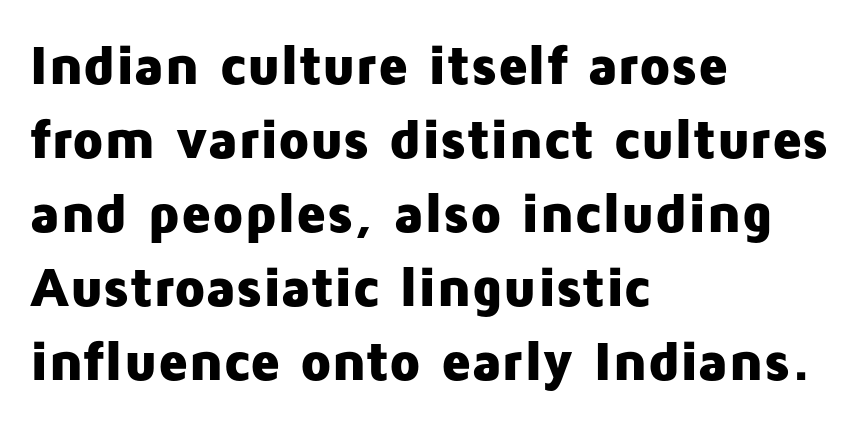
Q: Is the text bold? A: Yes.
Q: Is the text italic (slanted)? A: No, it is upright.
Q: Is the typeface a serif or a sans-serif typeface? A: Sans-serif.
Q: Is the text underlined? A: No.
Q: How is the paragraph aligned? A: Left-aligned.
Q: Is the spacing between letters normal or unusually wide? A: Normal.
Q: Is the spacing between lines tight, normal or loose? A: Normal.
Q: Width (condensed, normal, or wide)? A: Normal.
Q: Stroke contrast? A: Low.
Q: x-height? A: Medium.
Q: Monospaced? A: No.
